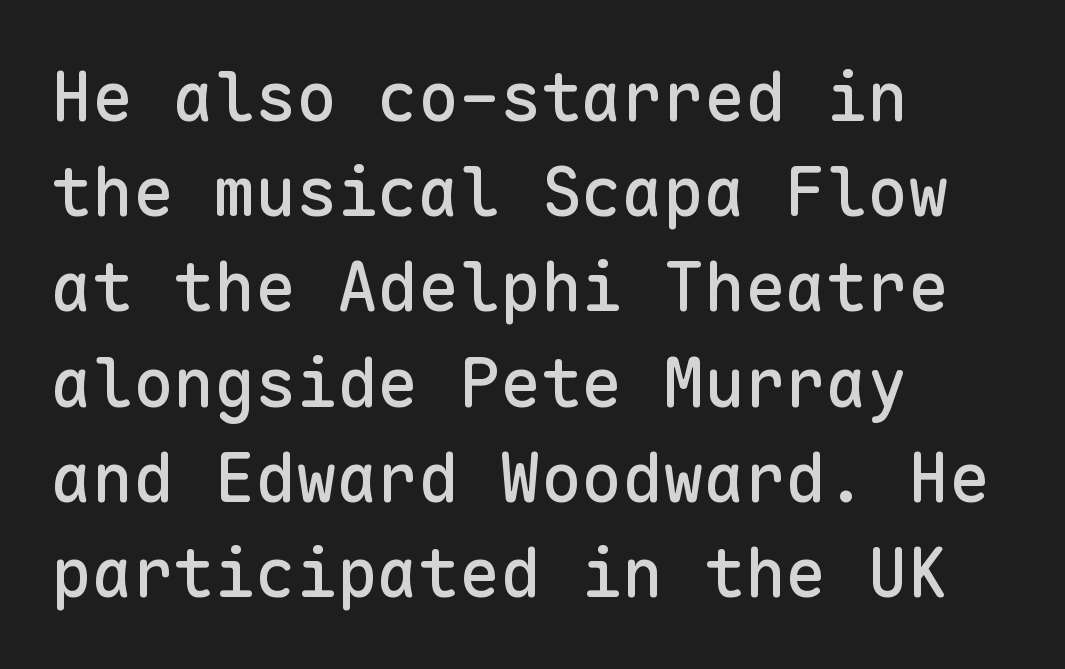
Q: Is the text italic (slanted)? A: No, it is upright.
Q: Is the typeface a serif or a sans-serif typeface? A: Sans-serif.
Q: Is the text underlined? A: No.
Q: How is the paragraph aligned? A: Left-aligned.
Q: Is the spacing between letters normal or unusually wide? A: Normal.
Q: Is the spacing between lines tight, normal or loose? A: Normal.
Q: Width (condensed, normal, or wide)? A: Normal.
Q: Stroke contrast? A: Low.
Q: x-height? A: Medium.
Q: Monospaced? A: Yes.
